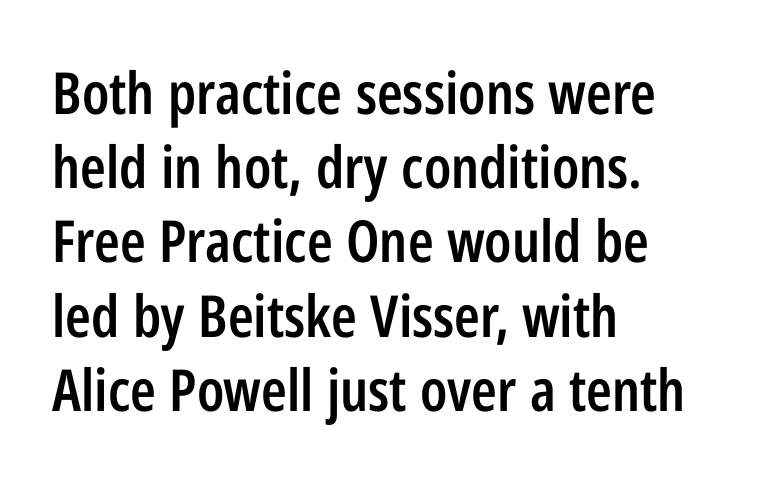
{"serif": "no", "italic": "no", "bold": "semi", "weight": "semibold", "width": "condensed", "stroke_contrast": "low", "x_height": "medium", "monospaced": "no", "underline": "no", "align": "left", "line_spacing": "normal", "line_spacing_ratio": 1.28, "letter_spacing": "normal", "letter_spacing_em": 0.0, "glyph_px": 58}
